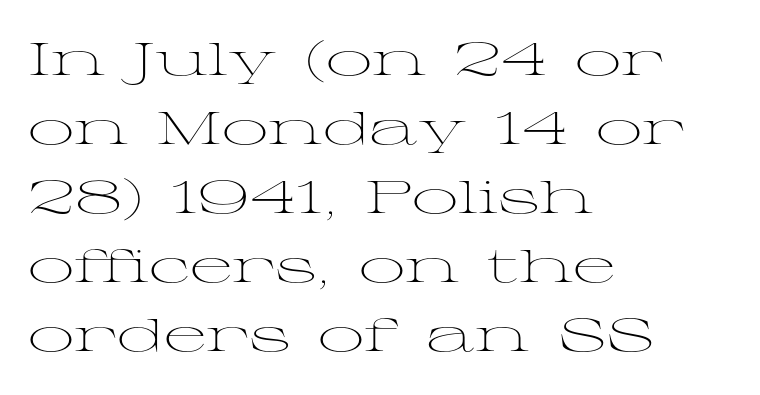
The image shows 46 px light, wide serif type, upright; set left-aligned, normal line spacing (1.5x), normal letter spacing, not underlined; medium stroke contrast and a medium x-height.
